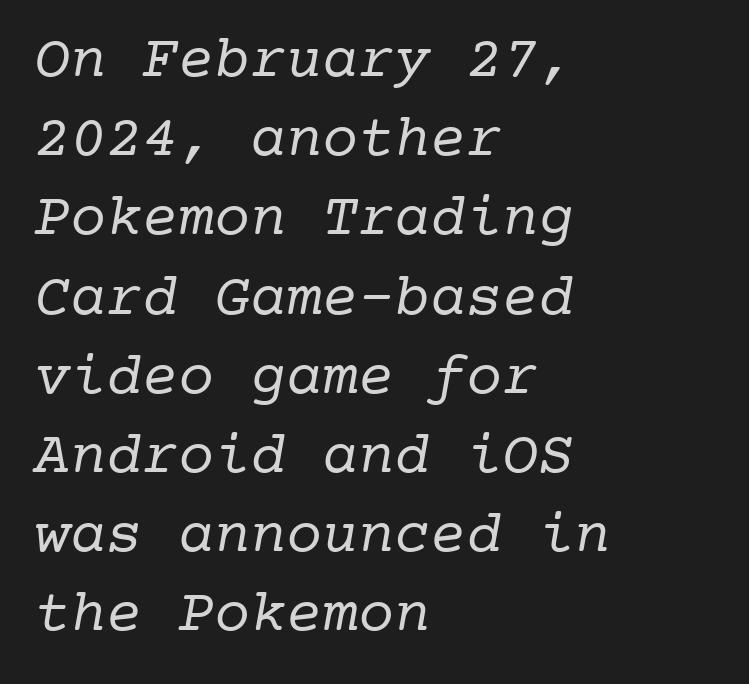
The image shows 60 px regular-weight serif type, monospaced; set left-aligned, normal line spacing (1.32x), normal letter spacing, not underlined; low stroke contrast and a medium x-height.
